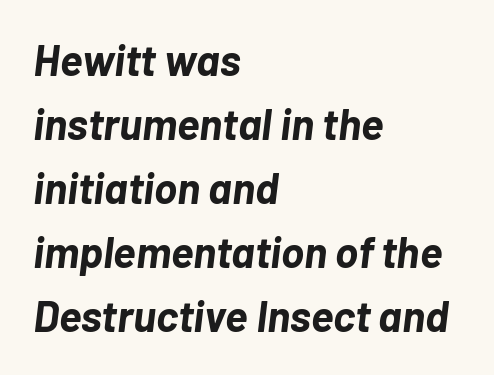
Note the varied advance widths — an 'i' is clearly narrower than an 'm'. Heft: maximum for text — a bold. The rendering anchors every line to the left-hand side. When letters slant like this, we call the style italic. A clean baseline with only descenders dipping below it. Leading: standard.
